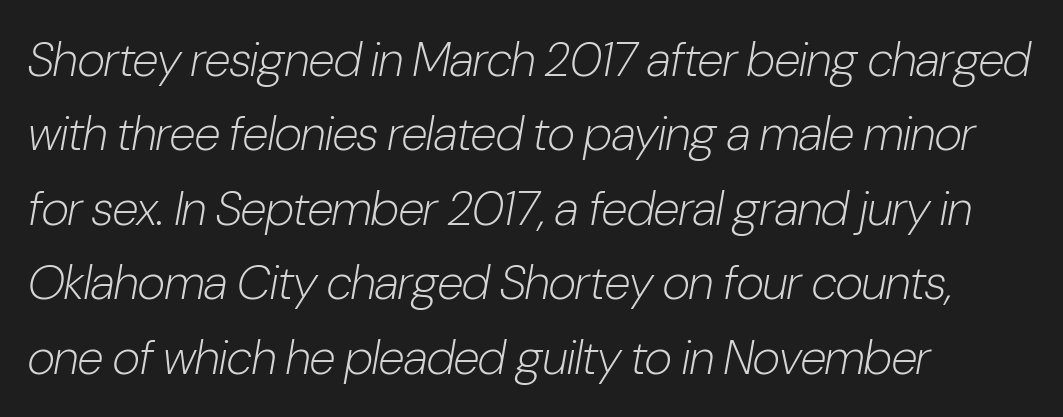
The image shows 48 px light, condensed type, italic (leaning right); set left-aligned, normal line spacing (1.55x), normal letter spacing, not underlined; low stroke contrast and a medium x-height.
